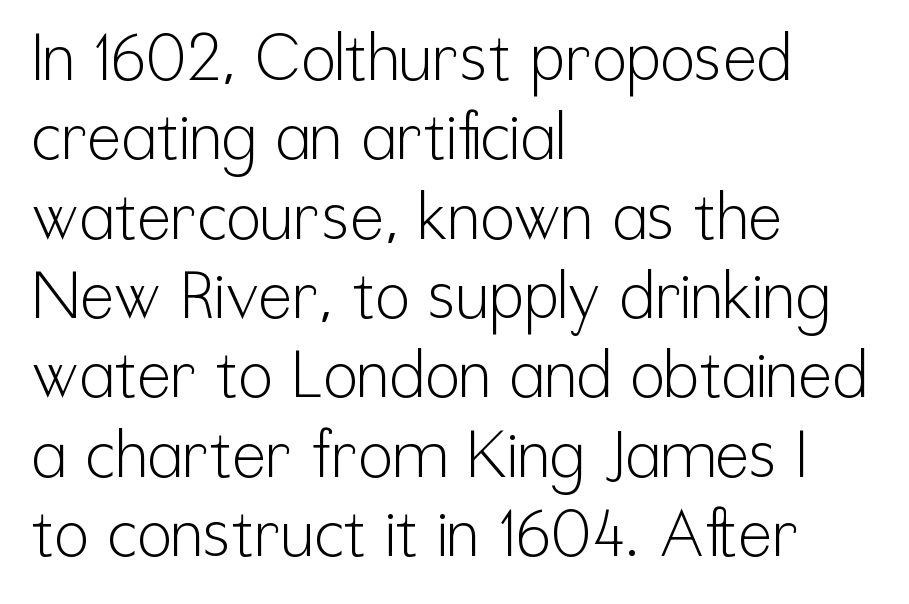
The image shows 64 px light, condensed sans-serif type, upright; set left-aligned, line spacing 1.24x, normal letter spacing, not underlined; low stroke contrast and a medium x-height.
